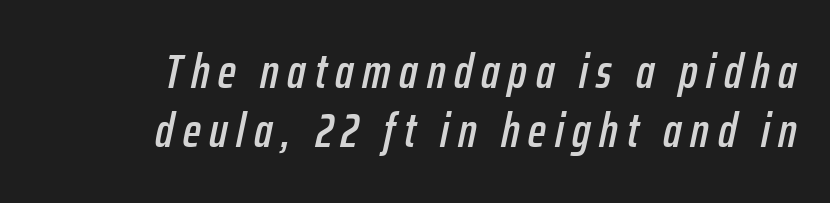
Q: Is the text italic (slanted)? A: Yes, it leans right by about 12 degrees.
Q: Is the text underlined? A: No.
Q: How is the paragraph aligned? A: Right-aligned.
Q: Width (condensed, normal, or wide)? A: Condensed.
Q: Stroke contrast? A: Low.
Q: x-height? A: Medium.
Q: Monospaced? A: No.
